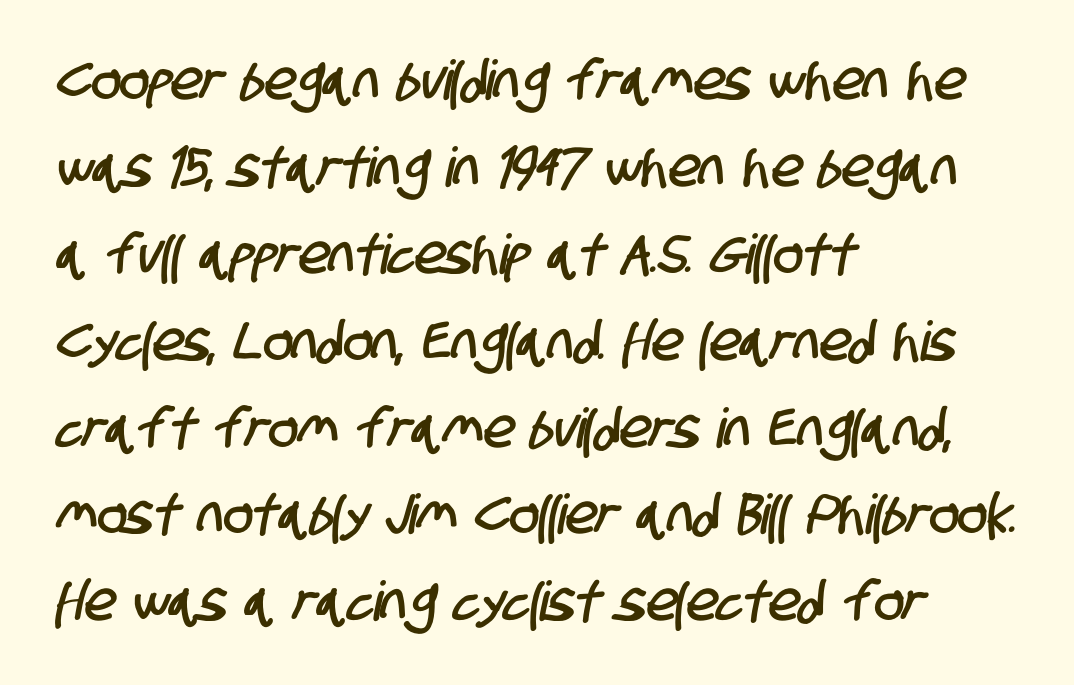
The image shows 55 px condensed sans-serif type; set left-aligned, normal line spacing (1.58x), normal letter spacing, not underlined; low stroke contrast and a large x-height.
